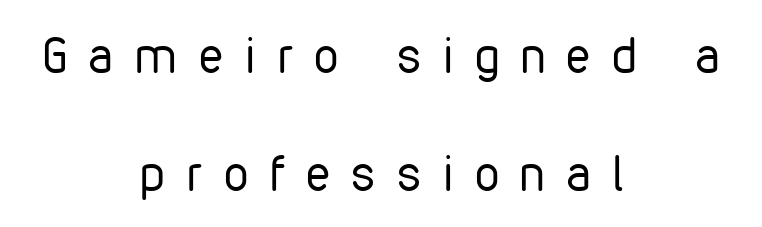
The letters stand straight up with perfectly vertical stems. Layout note: lines centered. Between one letter and the next there's a generous, obvious gap. Unbolded letterforms with no extra heft. A typesetter would call this proportional, since set widths differ per character.
